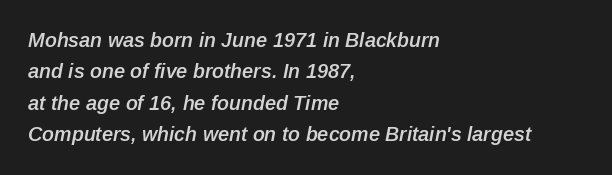
Q: Is the text bold? A: Semi-bold.
Q: Is the text italic (slanted)? A: Yes, it leans right by about 12 degrees.
Q: Is the text underlined? A: No.
Q: How is the paragraph aligned? A: Left-aligned.
Q: Is the spacing between letters normal or unusually wide? A: Normal.
Q: Is the spacing between lines tight, normal or loose? A: Normal.
